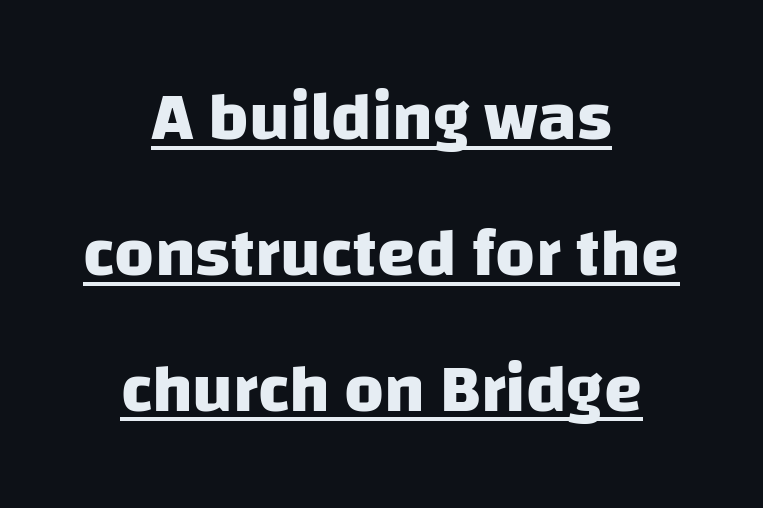
This rendering uses center alignment, leaving both contours irregular but symmetric. Think of a printed novel: that variable character pitch is what you see here. Strokes here are thick enough to call this a true bold. Beneath each row of characters lies a ruled line. No extra tracking has been applied to these lines. Does the leading feel generous? Absolutely, it's lavish.
